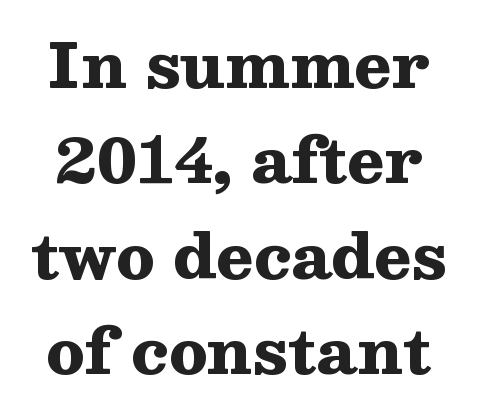
The font family rendered here belongs to the serif group. Every stem runs plumb, perpendicular to the baseline. These lines sit exactly where default settings would place them. Descender tails drop into unmarked territory. This sample has the flowing, uneven cadence of proportional lettering. The gaps between neighbouring characters are ordinary and unremarkable.
